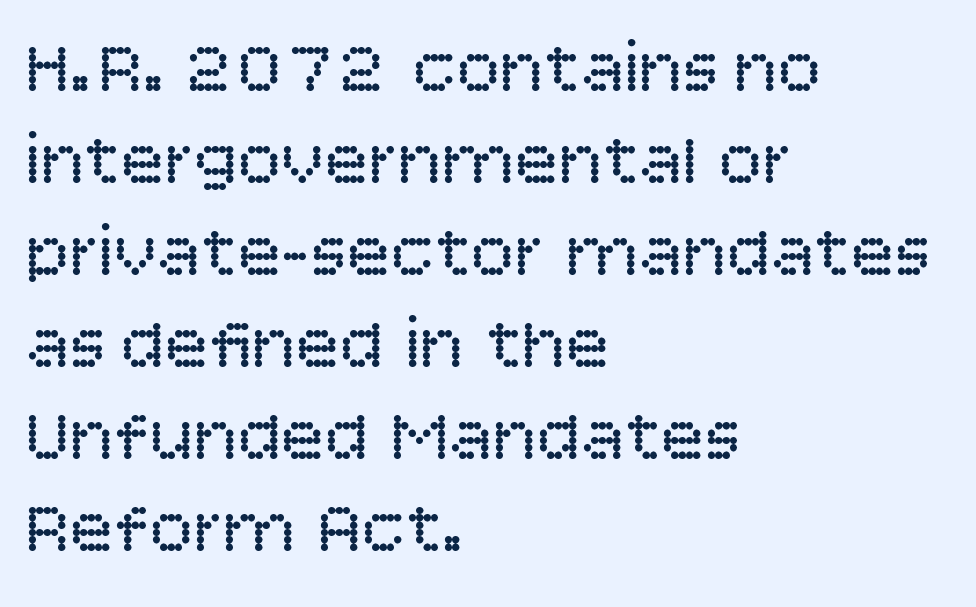
Q: Is the text bold? A: No.
Q: Is the text italic (slanted)? A: No, it is upright.
Q: Is the typeface a serif or a sans-serif typeface? A: Sans-serif.
Q: Is the text underlined? A: No.
Q: How is the paragraph aligned? A: Left-aligned.
Q: Is the spacing between letters normal or unusually wide? A: Normal.
Q: Is the spacing between lines tight, normal or loose? A: Normal.
Q: Width (condensed, normal, or wide)? A: Normal.
Q: Stroke contrast? A: Low.
Q: x-height? A: Large.
Q: Monospaced? A: No.
